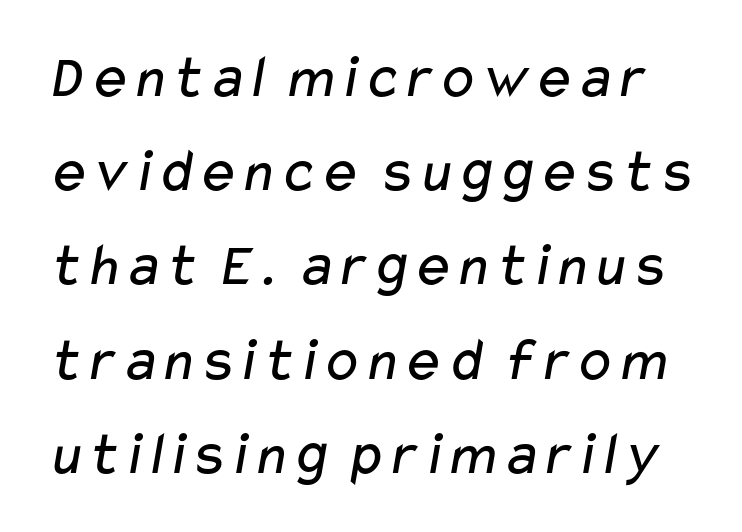
{"serif": "no", "bold": "no", "weight": "regular", "width": "wide", "stroke_contrast": "low", "x_height": "medium", "monospaced": "no", "underline": "no", "line_spacing": "normal", "line_spacing_ratio": 1.52, "letter_spacing": "normal", "letter_spacing_em": 0.0, "glyph_px": 62}
